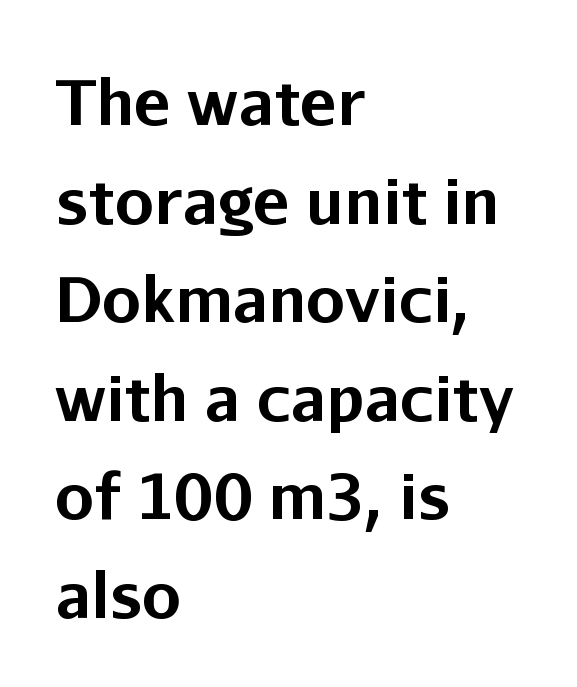
The image shows 62 px bold sans-serif type, upright; set left-aligned, normal line spacing (1.59x), normal letter spacing, not underlined; low stroke contrast and a medium x-height.
